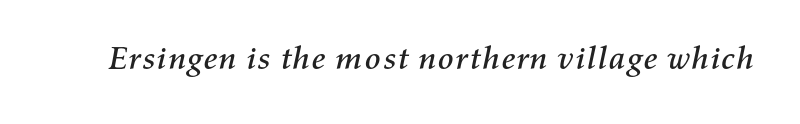
Q: Is the text italic (slanted)? A: Yes, it leans right by about 11 degrees.
Q: Is the text underlined? A: No.
Q: Is the spacing between letters normal or unusually wide? A: Normal.
Q: Width (condensed, normal, or wide)? A: Normal.
Q: Stroke contrast? A: Medium.
Q: x-height? A: Medium.
Q: Monospaced? A: No.
